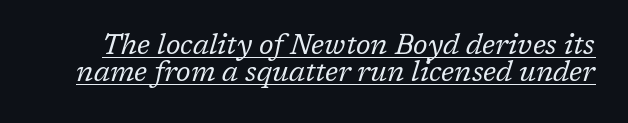
The image shows 28 px regular-weight serif type, italic (leaning right); set tight line spacing (0.97x), normal letter spacing, underlined; low stroke contrast and a medium x-height.
